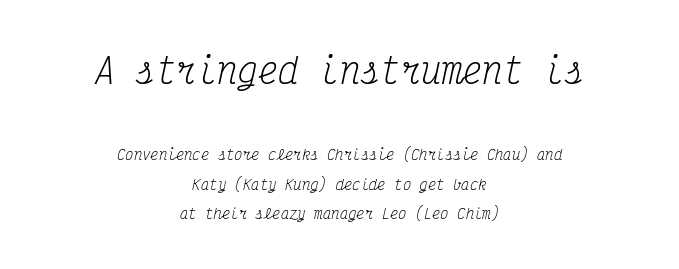
{"serif": "yes", "italic": "yes", "lean": "right", "slant_degrees": 12, "bold": "no", "weight": "regular", "width": "condensed", "stroke_contrast": "medium", "x_height": "medium", "monospaced": "yes", "underline": "no", "align": "center", "line_spacing": "loose", "line_spacing_ratio": 2.09, "letter_spacing": "normal", "letter_spacing_em": 0.0, "larger_block": "first", "size_ratio": 2.43, "glyph_px": 34}
